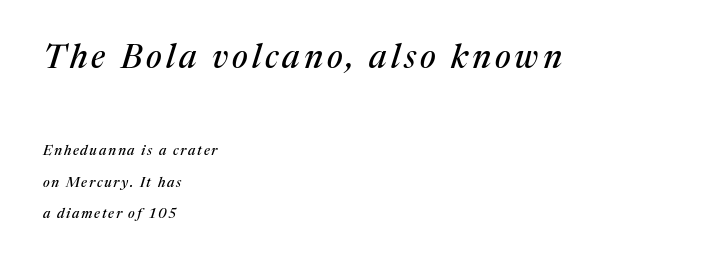
There's an unmistakable incline to the writing here. Between these two stacked blocks, the higher one wins on size. This is serif lettering, the kind often seen in printed books. In terms of leading, this rendering errs on the spacious side. You could not count columns in this text — the font is proportionally spaced. The passage shown is not underscored anywhere.
